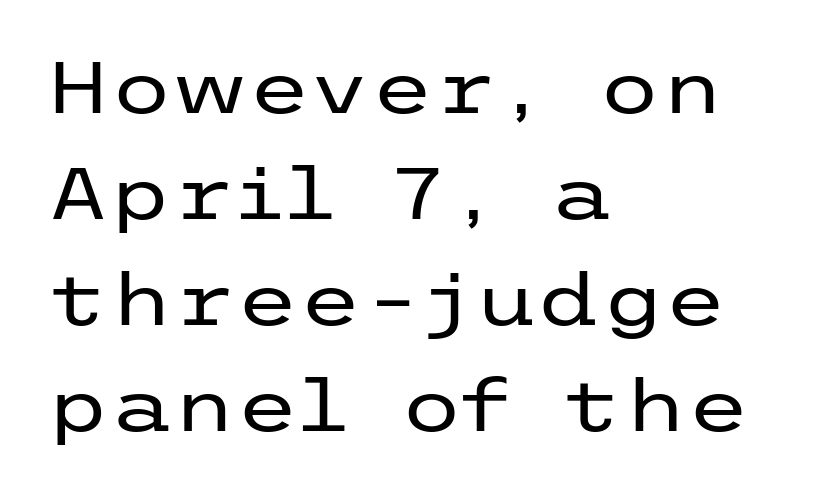
{"serif": "no", "italic": "no", "bold": "no", "weight": "regular", "width": "wide", "stroke_contrast": "low", "x_height": "medium", "underline": "no", "align": "left", "line_spacing": "normal", "line_spacing_ratio": 1.47, "letter_spacing": "normal", "letter_spacing_em": 0.0, "glyph_px": 72}
